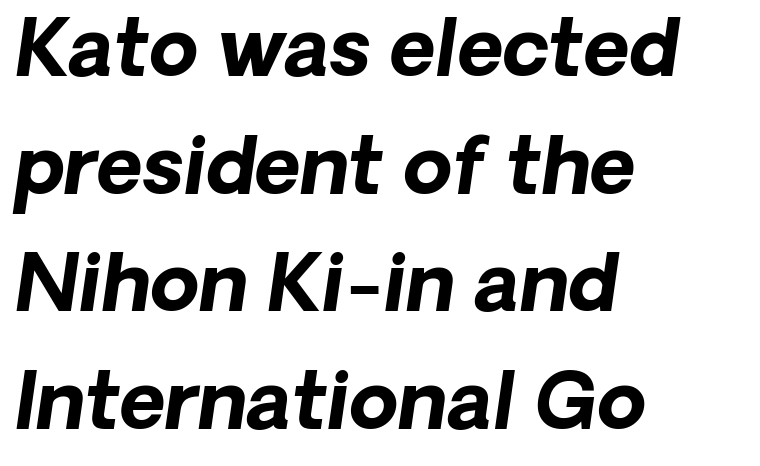
Q: Is the text bold? A: Yes.
Q: Is the typeface a serif or a sans-serif typeface? A: Sans-serif.
Q: Is the text underlined? A: No.
Q: How is the paragraph aligned? A: Left-aligned.
Q: Is the spacing between letters normal or unusually wide? A: Normal.
Q: Is the spacing between lines tight, normal or loose? A: Normal.
Q: Width (condensed, normal, or wide)? A: Normal.
Q: Stroke contrast? A: Low.
Q: x-height? A: Medium.
Q: Monospaced? A: No.
